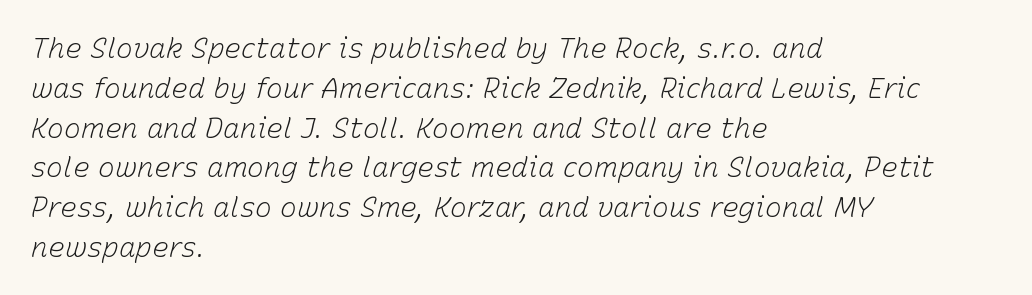
{"italic": "yes", "lean": "right", "slant_degrees": 15, "bold": "no", "weight": "light", "width": "normal", "stroke_contrast": "low", "x_height": "medium", "monospaced": "no", "underline": "no", "align": "left", "line_spacing": "normal", "line_spacing_ratio": 1.42, "letter_spacing": "normal", "letter_spacing_em": 0.0, "glyph_px": 28}
